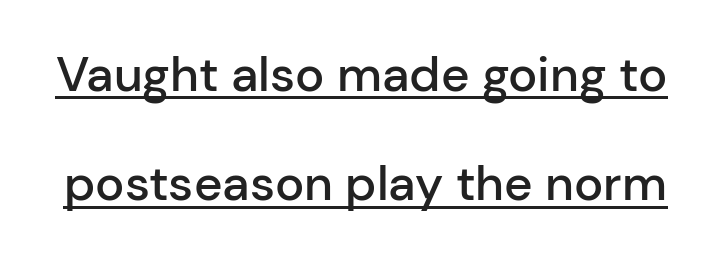
No italicization has been applied; the sample stays upright. Loosely led — the rows are spread out. In terms of letterform style, serifs are entirely absent. Looks like regular typesetting: each glyph gets only the width it needs. Slightly chunky letters — semibold, I'd say, not full bold. The rendering uses the underline text-decoration.
